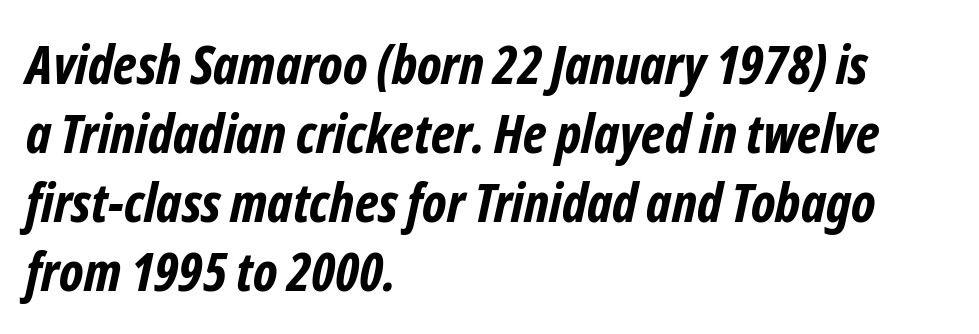
Q: Is the text bold? A: Yes.
Q: Is the typeface a serif or a sans-serif typeface? A: Sans-serif.
Q: Is the text underlined? A: No.
Q: How is the paragraph aligned? A: Left-aligned.
Q: Is the spacing between letters normal or unusually wide? A: Normal.
Q: Is the spacing between lines tight, normal or loose? A: Normal.
Q: Width (condensed, normal, or wide)? A: Condensed.
Q: Stroke contrast? A: Low.
Q: x-height? A: Medium.
Q: Monospaced? A: No.
